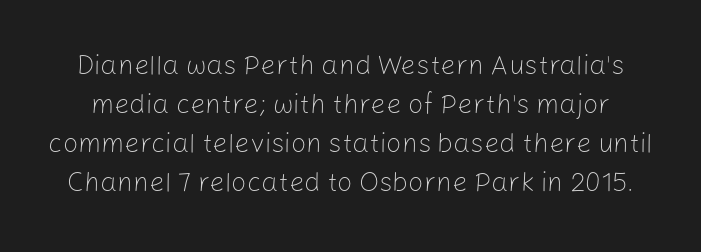
Q: Is the text bold? A: No.
Q: Is the text italic (slanted)? A: No, it is upright.
Q: Is the text underlined? A: No.
Q: Is the spacing between letters normal or unusually wide? A: Normal.
Q: Is the spacing between lines tight, normal or loose? A: Normal.
